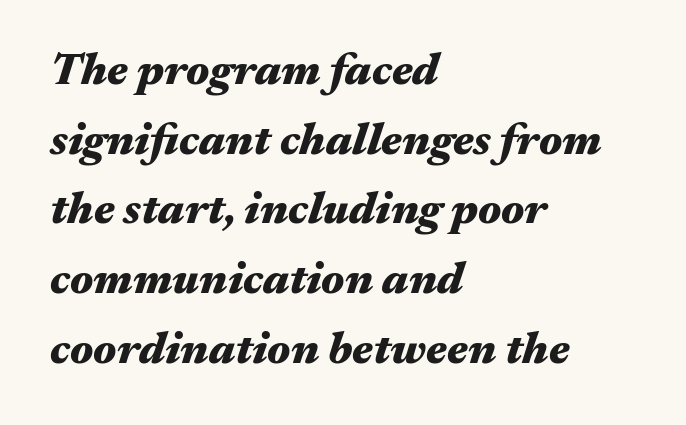
The image shows 45 px heavy, wide type, italic (leaning right); set left-aligned, normal line spacing (1.55x), normal letter spacing, not underlined; medium stroke contrast and a medium x-height.
